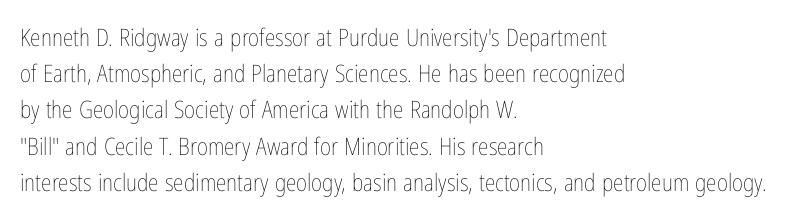
Q: Is the text bold? A: No.
Q: Is the text italic (slanted)? A: No, it is upright.
Q: Is the text underlined? A: No.
Q: How is the paragraph aligned? A: Left-aligned.
Q: Is the spacing between letters normal or unusually wide? A: Normal.
Q: Is the spacing between lines tight, normal or loose? A: Normal.
